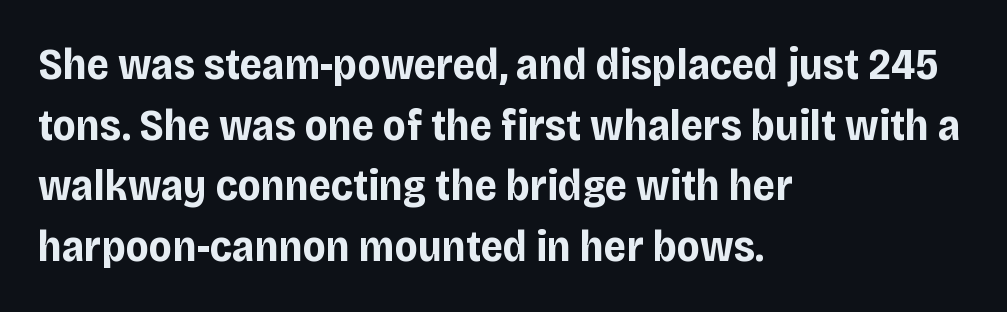
Q: Is the text bold? A: Yes.
Q: Is the text italic (slanted)? A: No, it is upright.
Q: Is the typeface a serif or a sans-serif typeface? A: Sans-serif.
Q: Is the text underlined? A: No.
Q: How is the paragraph aligned? A: Left-aligned.
Q: Is the spacing between letters normal or unusually wide? A: Normal.
Q: Is the spacing between lines tight, normal or loose? A: Normal.
Q: Width (condensed, normal, or wide)? A: Normal.
Q: Stroke contrast? A: Low.
Q: x-height? A: Large.
Q: Monospaced? A: No.
